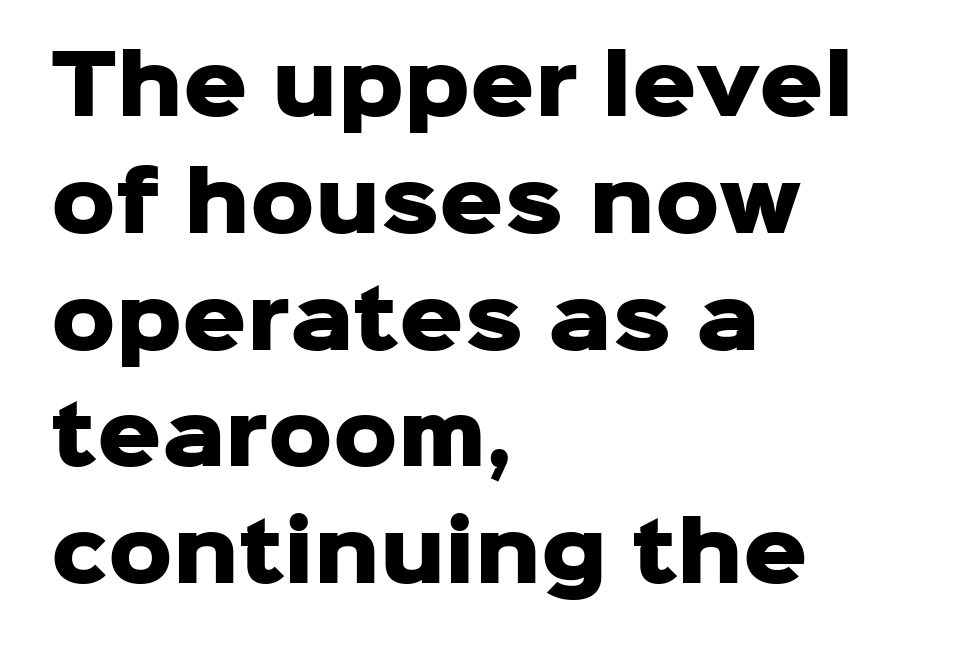
{"serif": "no", "italic": "no", "bold": "yes", "weight": "heavy", "width": "normal", "stroke_contrast": "low", "x_height": "medium", "monospaced": "no", "underline": "no", "align": "left", "line_spacing": "normal", "line_spacing_ratio": 1.46, "letter_spacing": "normal", "letter_spacing_em": 0.0, "glyph_px": 80}
